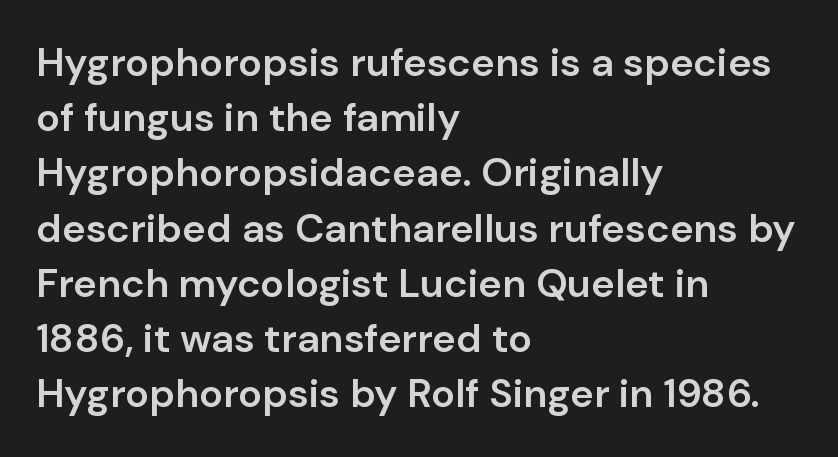
The paragraph has a hard left edge and a soft right edge. Set as a demibold, roughly 600 on the weight scale. You can tell it's not italic because the verticals are truly vertical. Each word holds together tightly as a unit, with standard inter-letter gaps.
